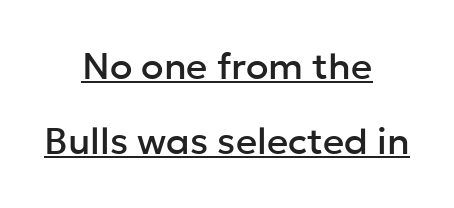
The face used here appears with an underline applied. Horizontal alignment here is central, giving a formal, balanced look. This block would shrink considerably if given ordinary leading; it's expanded now. When letters stand straight like this, we call the style roman or upright. Observe the ordinary spacing: letters are neighbours, not strangers.
